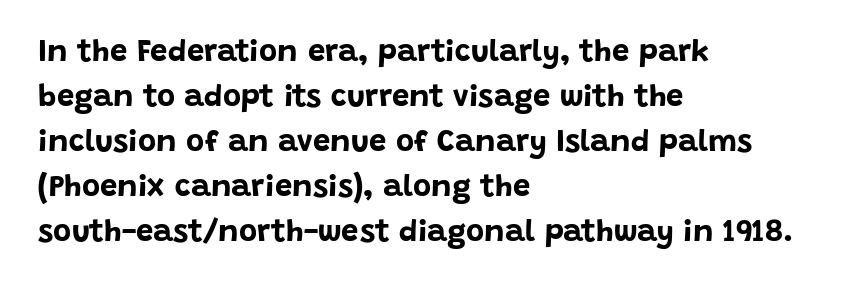
Q: Is the text bold? A: Yes.
Q: Is the text italic (slanted)? A: No, it is upright.
Q: Is the typeface a serif or a sans-serif typeface? A: Sans-serif.
Q: Is the text underlined? A: No.
Q: How is the paragraph aligned? A: Left-aligned.
Q: Is the spacing between letters normal or unusually wide? A: Normal.
Q: Is the spacing between lines tight, normal or loose? A: Normal.
Q: Width (condensed, normal, or wide)? A: Normal.
Q: Stroke contrast? A: Low.
Q: x-height? A: Large.
Q: Monospaced? A: No.
